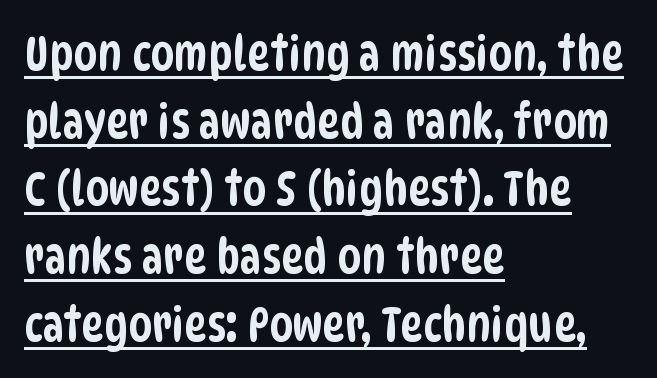
{"serif": "no", "width": "condensed", "stroke_contrast": "low", "x_height": "large", "monospaced": "no", "underline": "yes", "align": "left", "line_spacing": "normal", "line_spacing_ratio": 1.41, "letter_spacing": "normal", "letter_spacing_em": 0.0, "glyph_px": 48}
